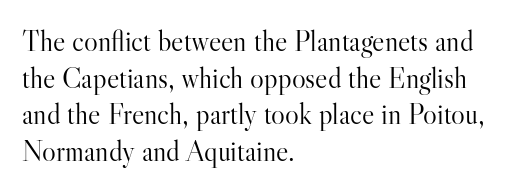
Q: Is the text bold? A: No.
Q: Is the text italic (slanted)? A: No, it is upright.
Q: Is the typeface a serif or a sans-serif typeface? A: Serif.
Q: Is the text underlined? A: No.
Q: How is the paragraph aligned? A: Left-aligned.
Q: Is the spacing between letters normal or unusually wide? A: Normal.
Q: Is the spacing between lines tight, normal or loose? A: Normal.
Q: Width (condensed, normal, or wide)? A: Normal.
Q: Stroke contrast? A: High.
Q: x-height? A: Small.
Q: Monospaced? A: No.
